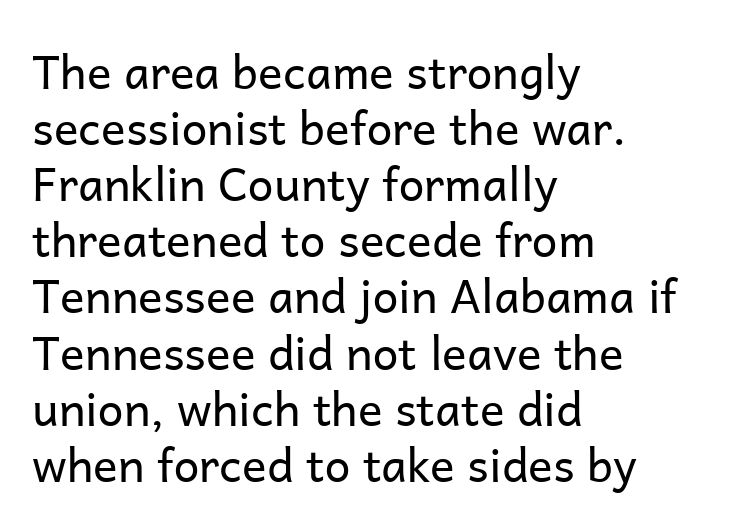
Q: Is the text bold? A: No.
Q: Is the text italic (slanted)? A: No, it is upright.
Q: Is the typeface a serif or a sans-serif typeface? A: Sans-serif.
Q: Is the text underlined? A: No.
Q: How is the paragraph aligned? A: Left-aligned.
Q: Is the spacing between letters normal or unusually wide? A: Normal.
Q: Width (condensed, normal, or wide)? A: Normal.
Q: Stroke contrast? A: Low.
Q: x-height? A: Medium.
Q: Monospaced? A: No.
